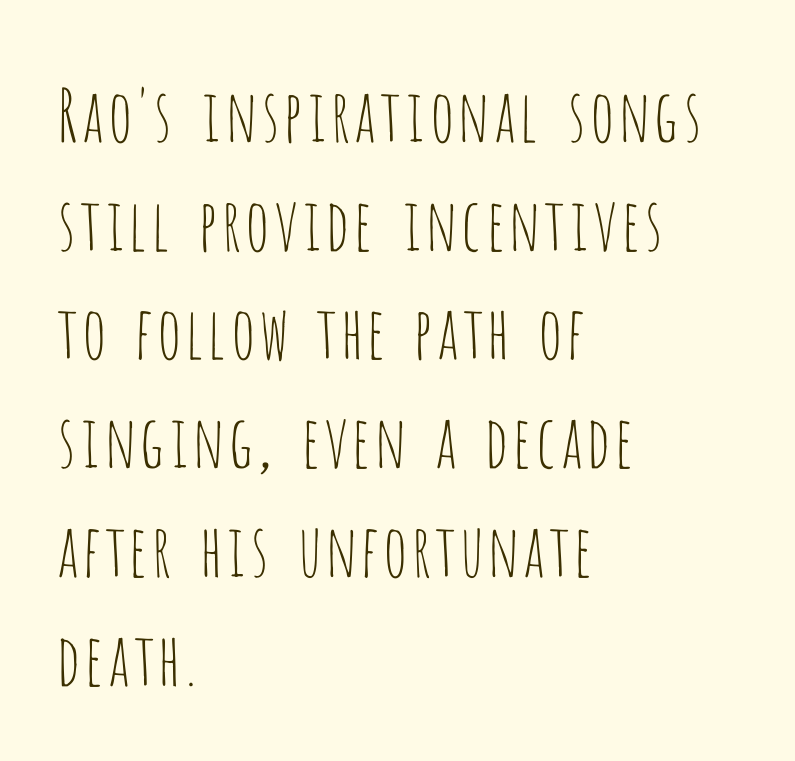
The letters advance in unequal steps, a hallmark of proportional type. Visually the block forms a straight wall on the left and a jagged coastline on the right. Stem width sits at or under what a default text font uses. If you drew a line through each stem, it would be perfectly vertical. Tracking value appears to be zero — textbook default spacing.
